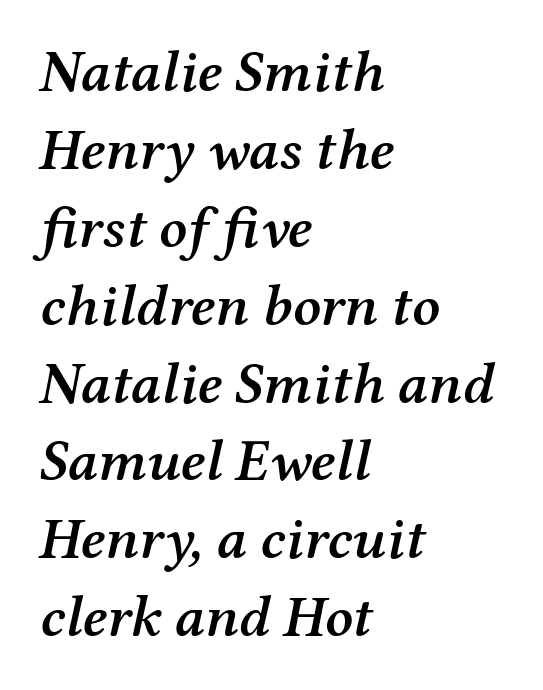
Q: Is the text bold? A: Semi-bold.
Q: Is the text italic (slanted)? A: Yes, it leans right by about 12 degrees.
Q: Is the typeface a serif or a sans-serif typeface? A: Serif.
Q: Is the text underlined? A: No.
Q: How is the paragraph aligned? A: Left-aligned.
Q: Is the spacing between letters normal or unusually wide? A: Normal.
Q: Is the spacing between lines tight, normal or loose? A: Normal.
Q: Width (condensed, normal, or wide)? A: Normal.
Q: Stroke contrast? A: Medium.
Q: x-height? A: Medium.
Q: Monospaced? A: No.
